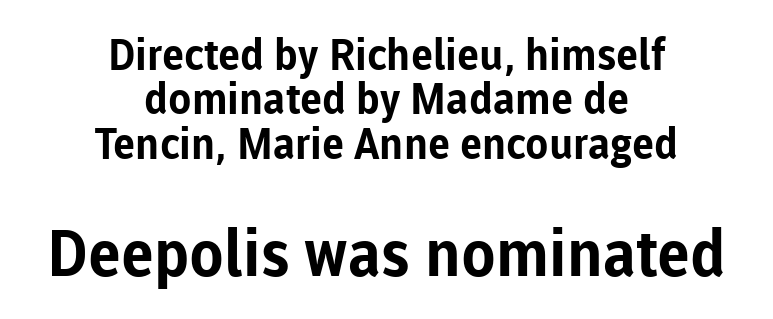
{"serif": "no", "italic": "no", "bold": "yes", "weight": "bold", "width": "normal", "stroke_contrast": "low", "x_height": "medium", "monospaced": "no", "underline": "no", "align": "center", "line_spacing": "tight", "line_spacing_ratio": 1.03, "letter_spacing": "normal", "letter_spacing_em": 0.0, "larger_block": "second", "size_ratio": 1.49, "glyph_px": 64}
